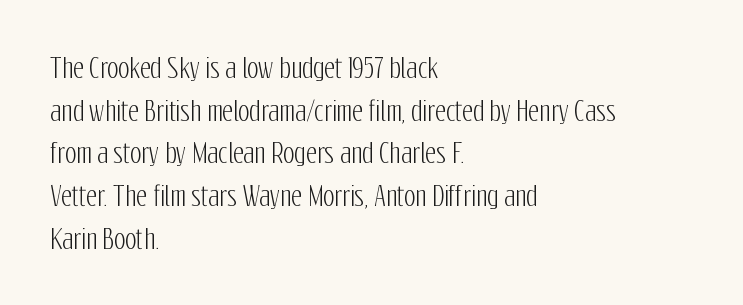
{"italic": "no", "underline": "no", "align": "left", "line_spacing": "normal", "line_spacing_ratio": 1.58, "letter_spacing": "normal", "letter_spacing_em": 0.0, "glyph_px": 27}
